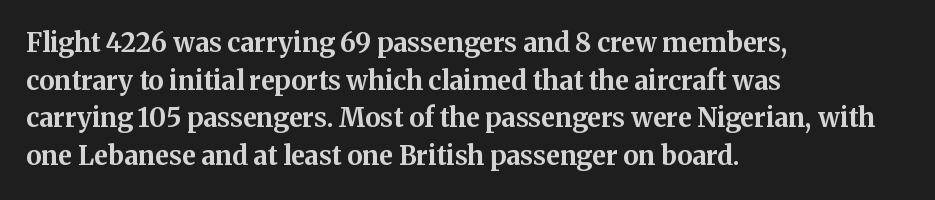
{"italic": "no", "bold": "yes", "underline": "no", "align": "left", "line_spacing": "normal", "line_spacing_ratio": 1.45, "letter_spacing": "normal", "letter_spacing_em": 0.0, "glyph_px": 26}
